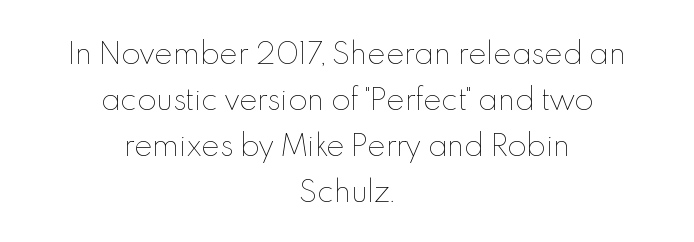
How are the letters spaced? Ordinarily, with no added tracking. Proportional: the letters do not fall into vertical columns. Evenly set lines give the paragraph a standard silhouette. Notice how the stems are strictly vertical — no italics here.
